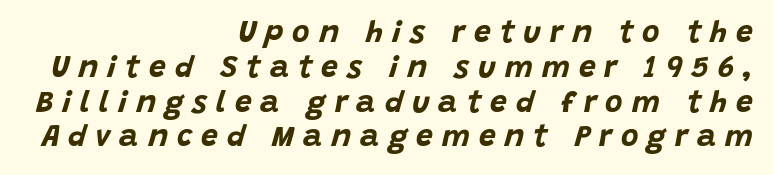
{"italic": "yes", "lean": "right", "slant_degrees": 15, "bold": "yes", "weight": "bold", "width": "normal", "stroke_contrast": "low", "x_height": "large", "monospaced": "no", "underline": "no", "align": "right", "line_spacing_ratio": 1.16, "letter_spacing": "wide", "letter_spacing_em": 0.3, "glyph_px": 30}
